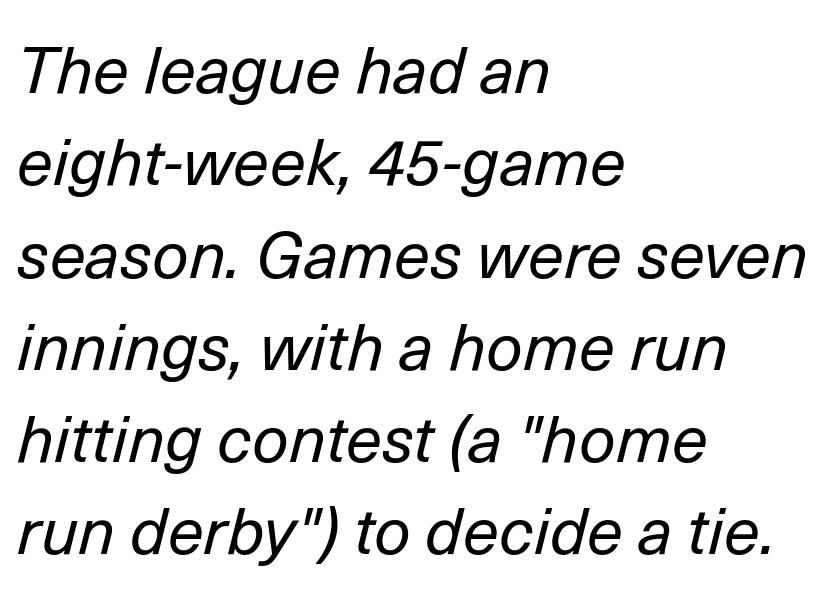
{"italic": "yes", "lean": "right", "slant_degrees": 14, "bold": "no", "weight": "regular", "width": "normal", "stroke_contrast": "low", "x_height": "medium", "monospaced": "no", "underline": "no", "align": "left", "line_spacing": "normal", "line_spacing_ratio": 1.42, "letter_spacing": "normal", "letter_spacing_em": 0.0, "glyph_px": 65}
